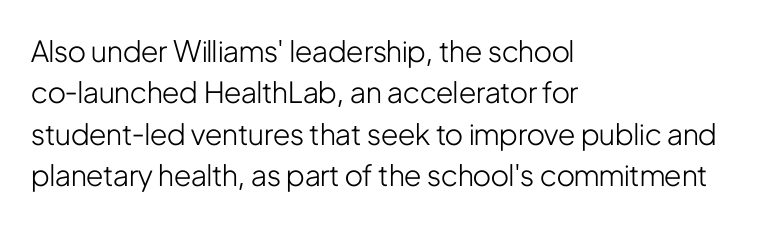
{"serif": "no", "italic": "no", "bold": "no", "weight": "light", "width": "condensed", "stroke_contrast": "low", "x_height": "medium", "monospaced": "no", "underline": "no", "align": "left", "line_spacing": "normal", "line_spacing_ratio": 1.43, "letter_spacing": "normal", "letter_spacing_em": 0.0, "glyph_px": 29}
